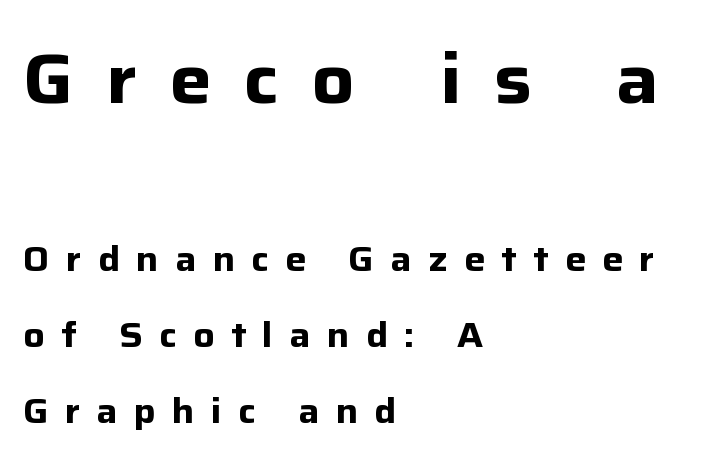
Q: Is the text bold? A: Yes.
Q: Is the text italic (slanted)? A: No, it is upright.
Q: Is the typeface a serif or a sans-serif typeface? A: Sans-serif.
Q: Is the text underlined? A: No.
Q: How is the paragraph aligned? A: Left-aligned.
Q: Is the spacing between letters normal or unusually wide? A: Unusually wide.
Q: Is the spacing between lines tight, normal or loose? A: Loose.
Q: Which block of text is set in a larger size, the first (top) or the second (bottom)? A: The first (top) one.
Q: Width (condensed, normal, or wide)? A: Normal.
Q: Stroke contrast? A: Low.
Q: x-height? A: Medium.
Q: Monospaced? A: No.
